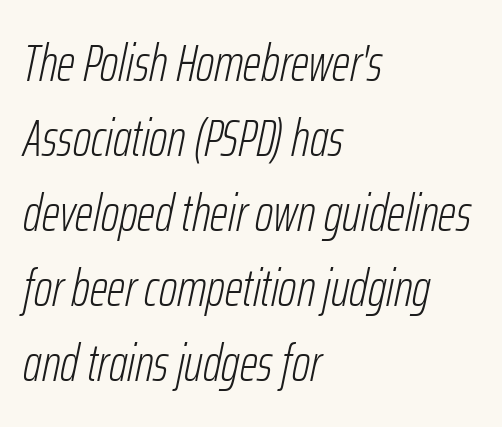
{"italic": "yes", "lean": "right", "slant_degrees": 12, "bold": "no", "weight": "light", "width": "condensed", "stroke_contrast": "low", "x_height": "medium", "monospaced": "no", "underline": "no", "align": "left", "line_spacing": "normal", "line_spacing_ratio": 1.47, "letter_spacing": "normal", "letter_spacing_em": 0.0, "glyph_px": 51}
